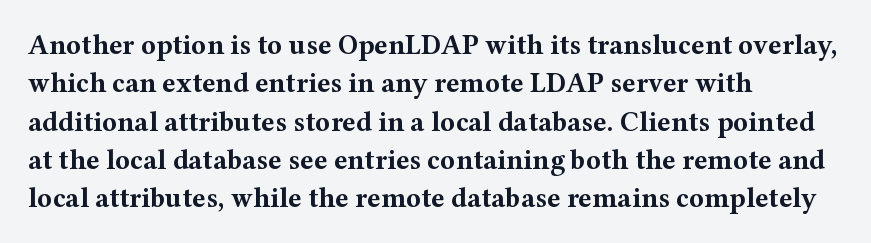
{"serif": "yes", "italic": "no", "bold": "yes", "weight": "bold", "width": "wide", "stroke_contrast": "medium", "x_height": "medium", "monospaced": "no", "underline": "no", "align": "left", "line_spacing": "normal", "line_spacing_ratio": 1.37, "letter_spacing": "normal", "letter_spacing_em": 0.0, "glyph_px": 28}
